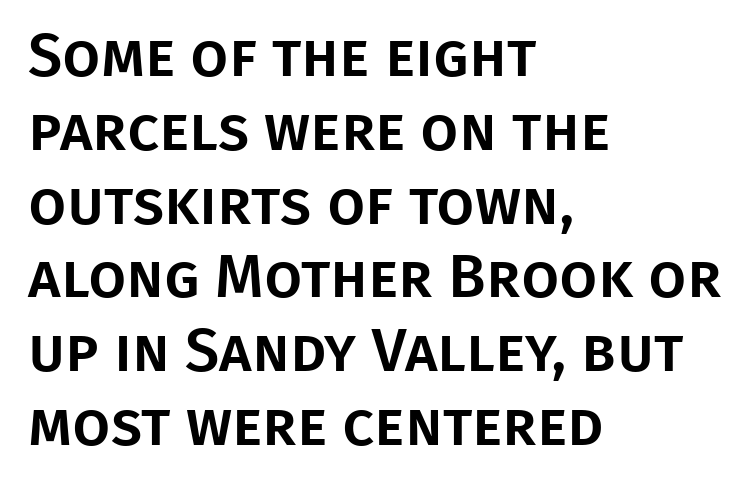
Q: Is the text italic (slanted)? A: No, it is upright.
Q: Is the typeface a serif or a sans-serif typeface? A: Sans-serif.
Q: Is the text underlined? A: No.
Q: How is the paragraph aligned? A: Left-aligned.
Q: Is the spacing between letters normal or unusually wide? A: Normal.
Q: Width (condensed, normal, or wide)? A: Normal.
Q: Stroke contrast? A: Low.
Q: x-height? A: Large.
Q: Monospaced? A: No.
